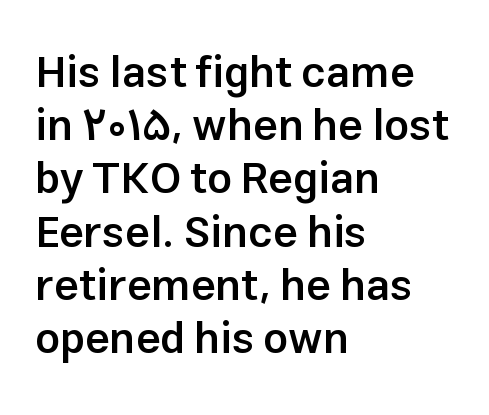
Reading down the block, your eye returns to a fixed left position each line. The rendering shows plain stroke endings on the letterforms — a sans-serif design. Inter-character spacing is left at the font's built-in metrics. This sample has the flowing, uneven cadence of proportional lettering. Notice how the stems are strictly vertical — no italics here.
